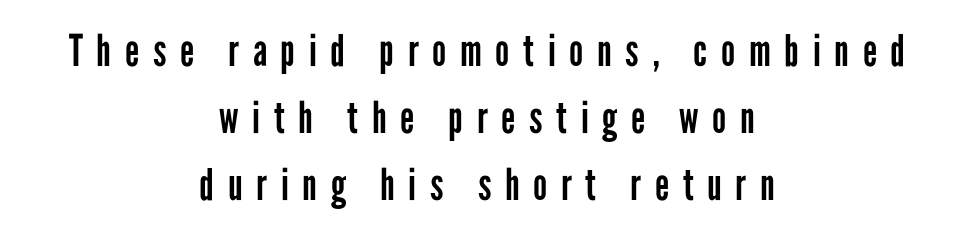
You could not count columns in this text — the font is proportionally spaced. This is sans-serif lettering, the kind often seen on screens and signage. Honestly, the row spacing looks completely unremarkable. The space directly below the letters is spotless. This sample uses an upright cut, with every glyph sitting square on the baseline. Honestly, the letter spacing is so wide it's the main thing you notice.
